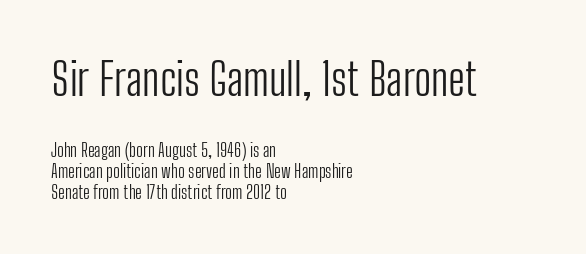
{"serif": "no", "italic": "no", "bold": "no", "weight": "light", "width": "condensed", "stroke_contrast": "low", "x_height": "medium", "monospaced": "no", "underline": "no", "align": "left", "line_spacing_ratio": 1.16, "letter_spacing": "normal", "letter_spacing_em": 0.0, "larger_block": "first", "size_ratio": 2.5, "glyph_px": 45}
